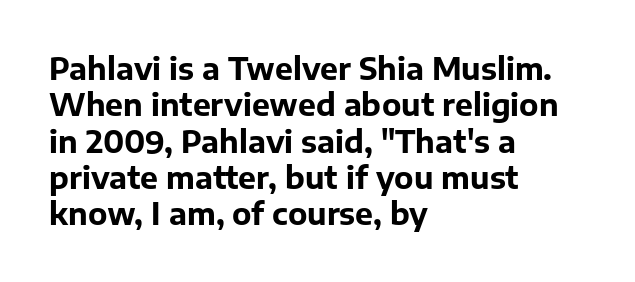
Words float on clear page, feet unadorned. Upright lettering throughout. Is this a sans? Yes — the strokes have no serifs. Between one letter and the next there's only the usual sliver of space.
